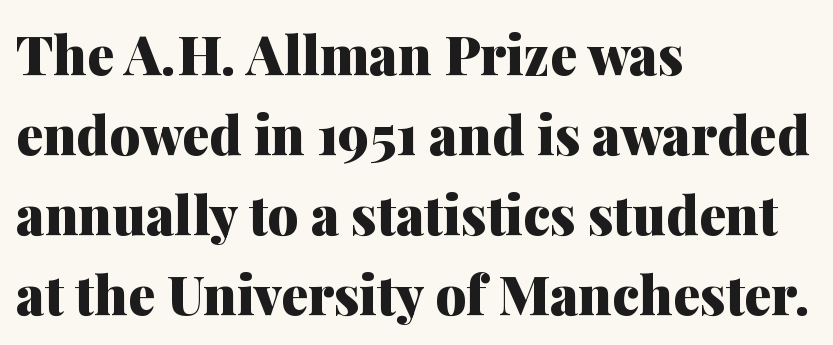
The image shows 54 px heavy serif type, upright; set left-aligned, normal line spacing (1.48x), normal letter spacing, not underlined; medium stroke contrast and a medium x-height.
